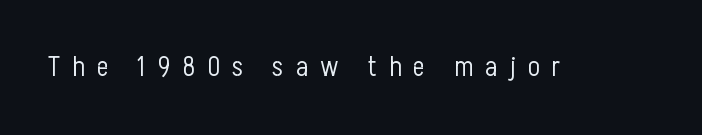
{"serif": "no", "italic": "no", "bold": "no", "weight": "light", "width": "condensed", "stroke_contrast": "low", "x_height": "medium", "monospaced": "no", "underline": "no", "letter_spacing": "wide", "letter_spacing_em": 0.43, "glyph_px": 28}
